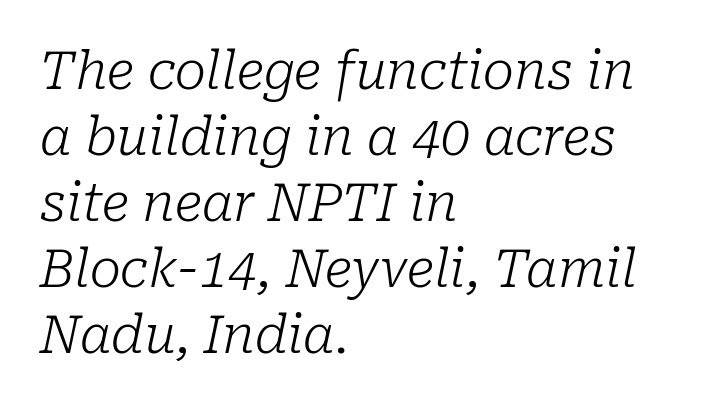
{"serif": "yes", "italic": "yes", "lean": "right", "slant_degrees": 10, "bold": "no", "weight": "light", "width": "normal", "stroke_contrast": "low", "x_height": "medium", "monospaced": "no", "underline": "no", "align": "left", "line_spacing": "normal", "line_spacing_ratio": 1.27, "letter_spacing": "normal", "letter_spacing_em": 0.0, "glyph_px": 52}
